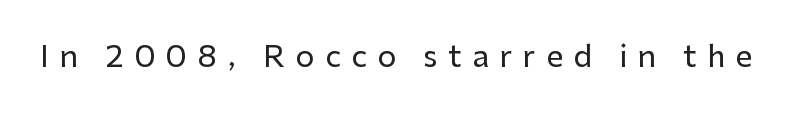
Typographically, this falls in the sans-serif category. The passage shown is not underscored anywhere. Letter spacing: wide. Posture: upright roman. The face used here is proportionally spaced, like ordinary book or web type.
